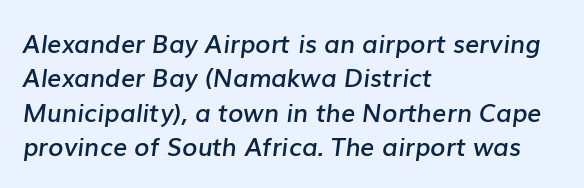
Q: Is the text bold? A: Semi-bold.
Q: Is the text italic (slanted)? A: Yes, it leans right by about 7 degrees.
Q: Is the text underlined? A: No.
Q: How is the paragraph aligned? A: Left-aligned.
Q: Is the spacing between letters normal or unusually wide? A: Normal.
Q: Is the spacing between lines tight, normal or loose? A: Normal.
